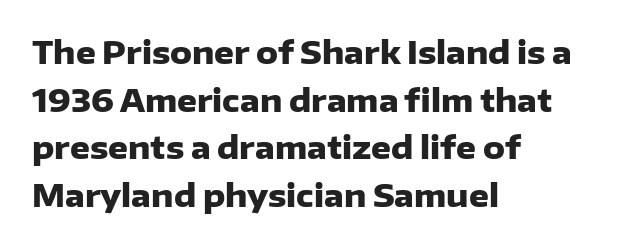
The image shows 31 px heavy sans-serif type, upright; set left-aligned, normal line spacing (1.54x), normal letter spacing, not underlined; low stroke contrast and a medium x-height.
